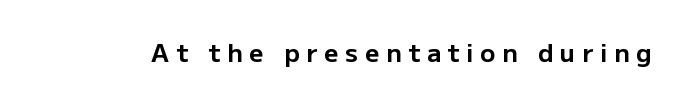
The image shows 25 px bold type, upright; set unusually wide letter spacing (+0.27 em), not underlined.
